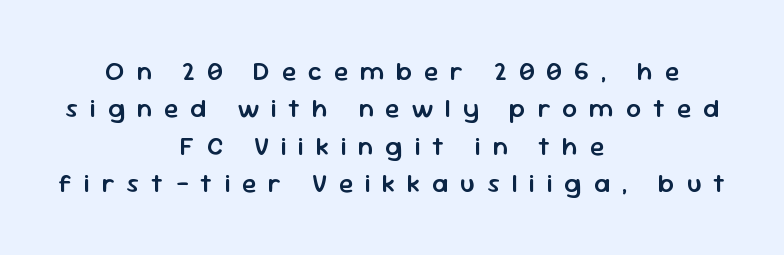
{"italic": "no", "bold": "semi", "underline": "no", "align": "center", "line_spacing": "normal", "line_spacing_ratio": 1.44, "letter_spacing": "wide", "letter_spacing_em": 0.46, "glyph_px": 26}
